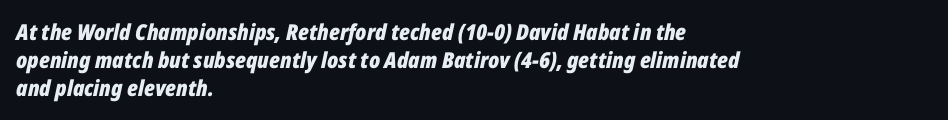
The line-height multiplier appears to be the usual default. This sample uses plain, unmodified letter spacing. These lines stack with their left ends in a neat column. Emphasis by weight is at full strength: bold. Quick note: italic.
